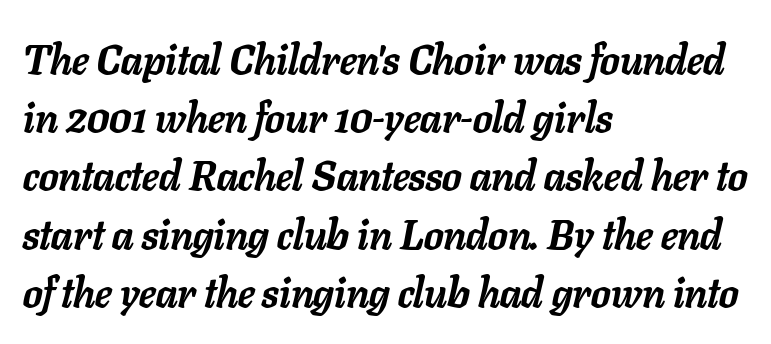
Is the letter spacing exaggerated? No — it looks like the ordinary default. Honestly, there is no underline to notice here at all. A full-strength bold gives these letters their thick strokes. This sample has the flowing, uneven cadence of proportional lettering.
